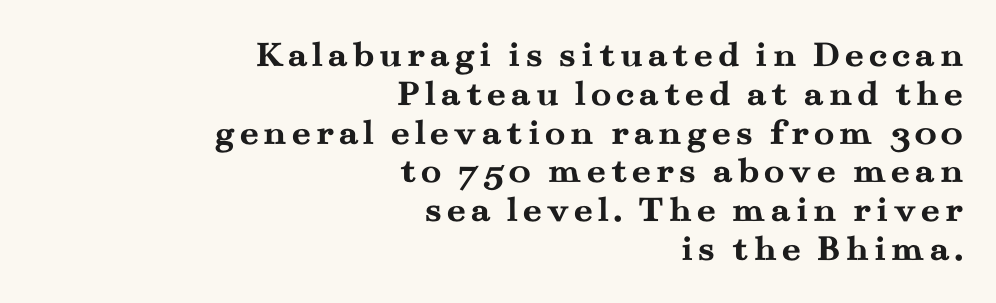
Q: Is the text bold? A: Yes.
Q: Is the text italic (slanted)? A: No, it is upright.
Q: Is the typeface a serif or a sans-serif typeface? A: Serif.
Q: Is the text underlined? A: No.
Q: How is the paragraph aligned? A: Right-aligned.
Q: Is the spacing between lines tight, normal or loose? A: Tight.
Q: Width (condensed, normal, or wide)? A: Wide.
Q: Stroke contrast? A: Medium.
Q: x-height? A: Small.
Q: Monospaced? A: No.
